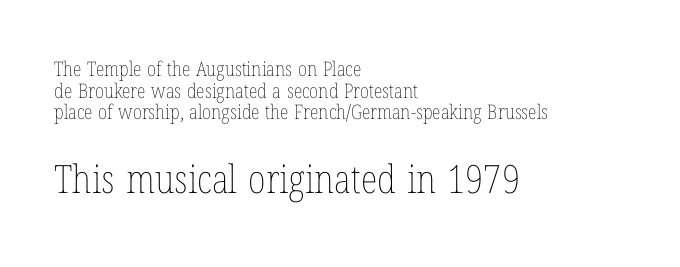
{"italic": "no", "bold": "no", "weight": "thin", "width": "condensed", "stroke_contrast": "low", "x_height": "medium", "monospaced": "no", "underline": "no", "align": "left", "line_spacing": "tight", "line_spacing_ratio": 1.08, "letter_spacing": "normal", "letter_spacing_em": 0.0, "larger_block": "second", "size_ratio": 1.95, "glyph_px": 39}
